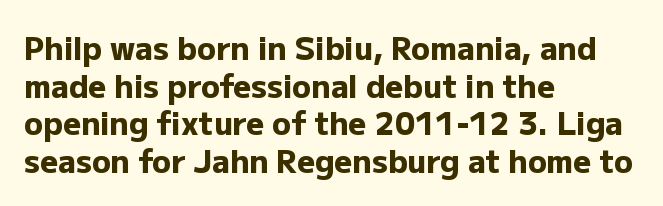
Q: Is the text bold? A: Yes.
Q: Is the text italic (slanted)? A: No, it is upright.
Q: Is the typeface a serif or a sans-serif typeface? A: Sans-serif.
Q: Is the text underlined? A: No.
Q: How is the paragraph aligned? A: Left-aligned.
Q: Is the spacing between letters normal or unusually wide? A: Normal.
Q: Width (condensed, normal, or wide)? A: Normal.
Q: Stroke contrast? A: Low.
Q: x-height? A: Medium.
Q: Monospaced? A: No.
